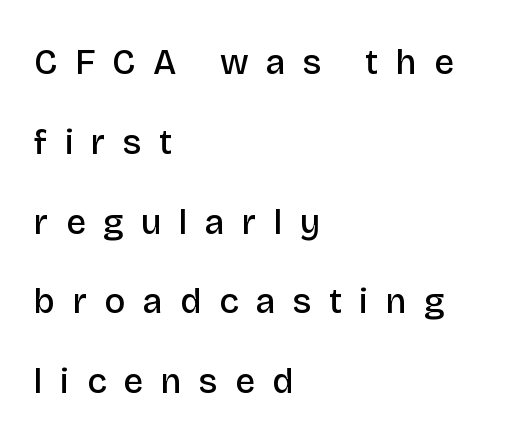
Q: Is the text bold? A: Semi-bold.
Q: Is the text italic (slanted)? A: No, it is upright.
Q: Is the typeface a serif or a sans-serif typeface? A: Sans-serif.
Q: Is the text underlined? A: No.
Q: How is the paragraph aligned? A: Left-aligned.
Q: Is the spacing between letters normal or unusually wide? A: Unusually wide.
Q: Is the spacing between lines tight, normal or loose? A: Loose.
Q: Width (condensed, normal, or wide)? A: Normal.
Q: Stroke contrast? A: Low.
Q: x-height? A: Large.
Q: Monospaced? A: No.
